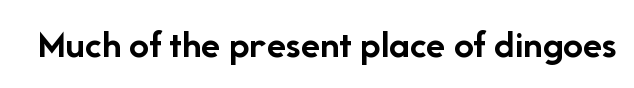
The font family rendered here belongs to the sans-serif group. Anything drawn beneath the words? Only blank space. A typesetter would call this zero additional tracking. The letters stand upright; this is a roman face.
